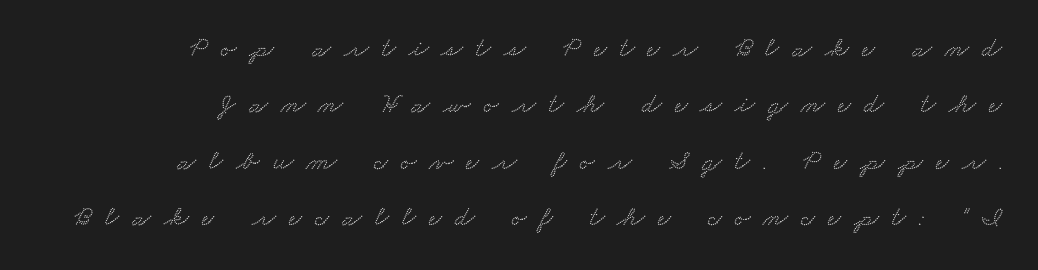
Q: Is the typeface a serif or a sans-serif typeface? A: Serif.
Q: Is the text underlined? A: No.
Q: How is the paragraph aligned? A: Right-aligned.
Q: Is the spacing between letters normal or unusually wide? A: Unusually wide.
Q: Is the spacing between lines tight, normal or loose? A: Loose.
Q: Width (condensed, normal, or wide)? A: Wide.
Q: Stroke contrast? A: Low.
Q: x-height? A: Small.
Q: Monospaced? A: No.
